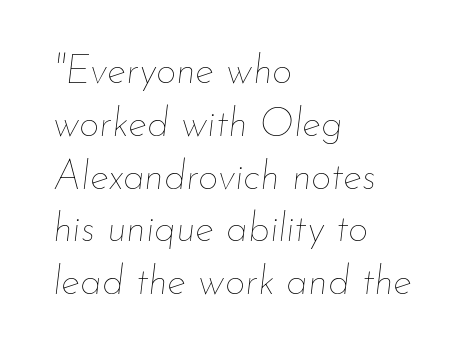
Q: Is the text bold? A: No.
Q: Is the text italic (slanted)? A: Yes, it leans right by about 7 degrees.
Q: Is the text underlined? A: No.
Q: How is the paragraph aligned? A: Left-aligned.
Q: Is the spacing between letters normal or unusually wide? A: Normal.
Q: Is the spacing between lines tight, normal or loose? A: Normal.
Q: Width (condensed, normal, or wide)? A: Normal.
Q: Stroke contrast? A: Low.
Q: x-height? A: Small.
Q: Monospaced? A: No.
